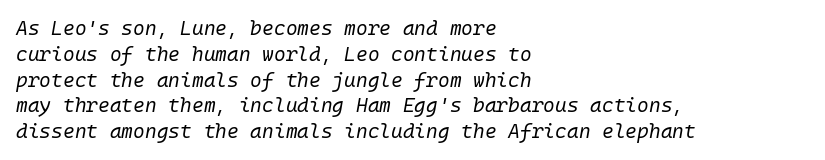
Q: Is the text bold? A: No.
Q: Is the text italic (slanted)? A: Yes, it leans right by about 10 degrees.
Q: Is the text underlined? A: No.
Q: How is the paragraph aligned? A: Left-aligned.
Q: Is the spacing between letters normal or unusually wide? A: Normal.
Q: Is the spacing between lines tight, normal or loose? A: Normal.
